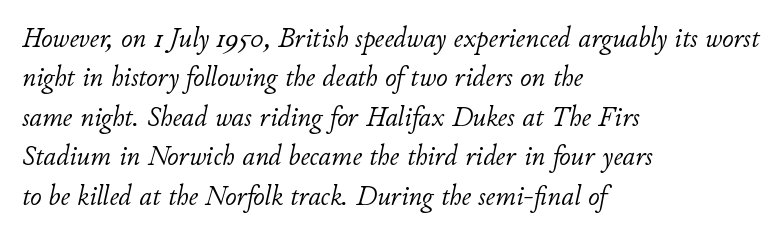
{"italic": "yes", "lean": "right", "slant_degrees": 11, "bold": "no", "weight": "light", "width": "normal", "stroke_contrast": "low", "x_height": "small", "monospaced": "no", "underline": "no", "align": "left", "line_spacing": "normal", "line_spacing_ratio": 1.41, "letter_spacing": "normal", "letter_spacing_em": 0.0, "glyph_px": 28}
